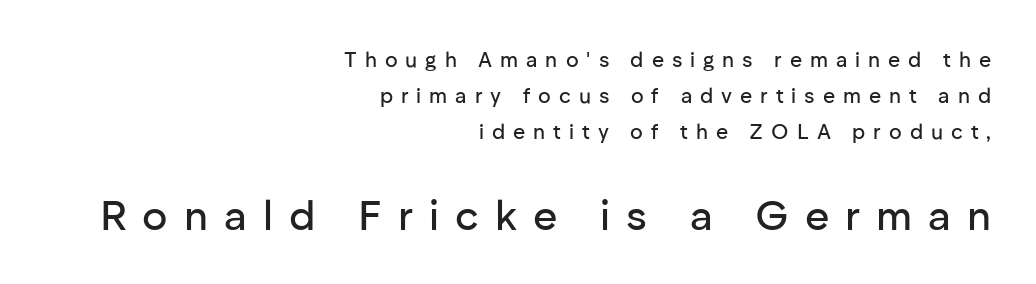
Q: Is the text italic (slanted)? A: No, it is upright.
Q: Is the typeface a serif or a sans-serif typeface? A: Sans-serif.
Q: Is the text underlined? A: No.
Q: How is the paragraph aligned? A: Right-aligned.
Q: Is the spacing between letters normal or unusually wide? A: Unusually wide.
Q: Which block of text is set in a larger size, the first (top) or the second (bottom)? A: The second (bottom) one.
Q: Width (condensed, normal, or wide)? A: Normal.
Q: Stroke contrast? A: Low.
Q: x-height? A: Medium.
Q: Monospaced? A: No.
